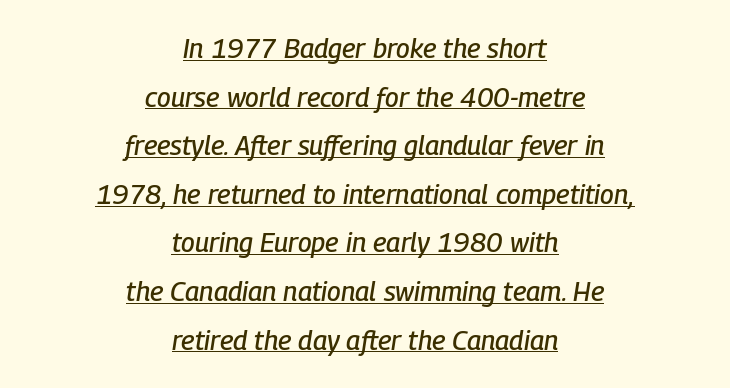
{"italic": "yes", "lean": "right", "slant_degrees": 9, "underline": "yes", "align": "center", "line_spacing_ratio": 1.8, "letter_spacing": "normal", "letter_spacing_em": 0.0, "glyph_px": 27}
